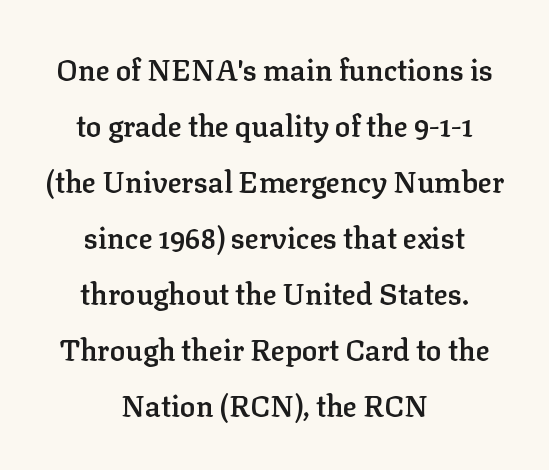
Compared with an ordinary text face, these strokes are moderately heavier — a semibold. The type sits square on the baseline with zero lean. Honestly, the letter spacing is just normal — you wouldn't notice it. This rendering employs a face with finishing strokes, i.e., a serif. The area under the type is left untouched.
